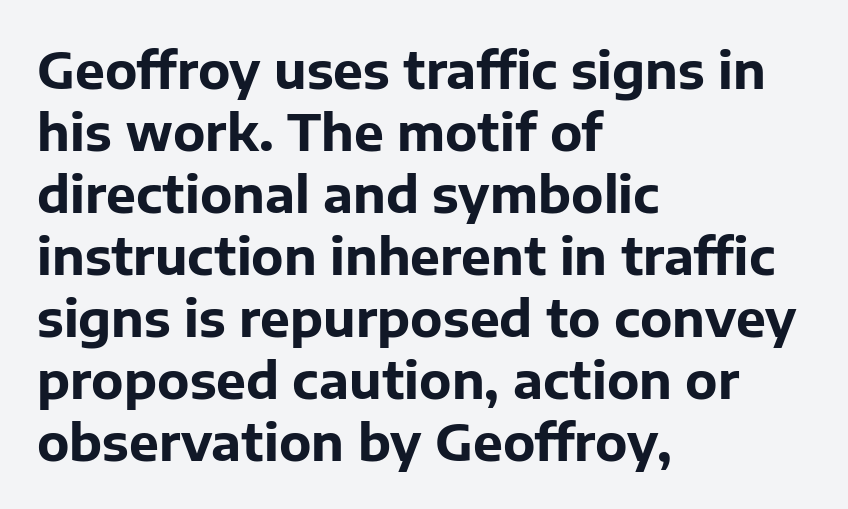
Q: Is the text bold? A: Yes.
Q: Is the text italic (slanted)? A: No, it is upright.
Q: Is the typeface a serif or a sans-serif typeface? A: Sans-serif.
Q: Is the text underlined? A: No.
Q: How is the paragraph aligned? A: Left-aligned.
Q: Is the spacing between letters normal or unusually wide? A: Normal.
Q: Width (condensed, normal, or wide)? A: Normal.
Q: Stroke contrast? A: Low.
Q: x-height? A: Medium.
Q: Monospaced? A: No.
